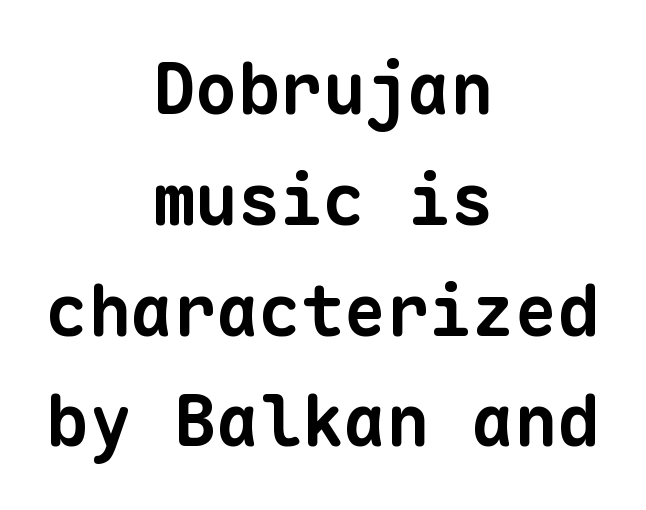
Q: Is the text bold? A: Yes.
Q: Is the typeface a serif or a sans-serif typeface? A: Sans-serif.
Q: Is the text underlined? A: No.
Q: How is the paragraph aligned? A: Centered.
Q: Is the spacing between letters normal or unusually wide? A: Normal.
Q: Is the spacing between lines tight, normal or loose? A: Normal.
Q: Width (condensed, normal, or wide)? A: Normal.
Q: Stroke contrast? A: Low.
Q: x-height? A: Medium.
Q: Monospaced? A: Yes.
